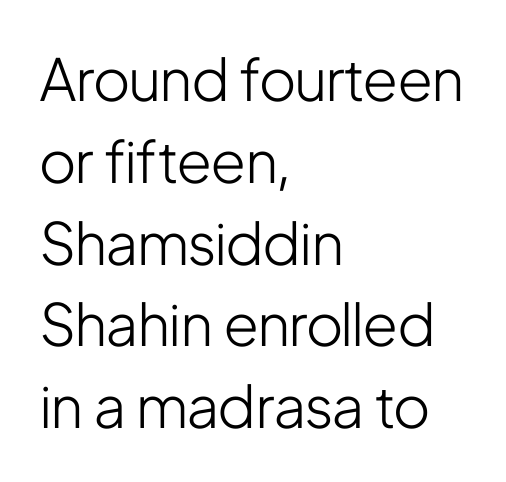
Q: Is the text bold? A: No.
Q: Is the text italic (slanted)? A: No, it is upright.
Q: Is the typeface a serif or a sans-serif typeface? A: Sans-serif.
Q: Is the text underlined? A: No.
Q: How is the paragraph aligned? A: Left-aligned.
Q: Is the spacing between letters normal or unusually wide? A: Normal.
Q: Is the spacing between lines tight, normal or loose? A: Normal.
Q: Width (condensed, normal, or wide)? A: Condensed.
Q: Stroke contrast? A: Low.
Q: x-height? A: Medium.
Q: Monospaced? A: No.
